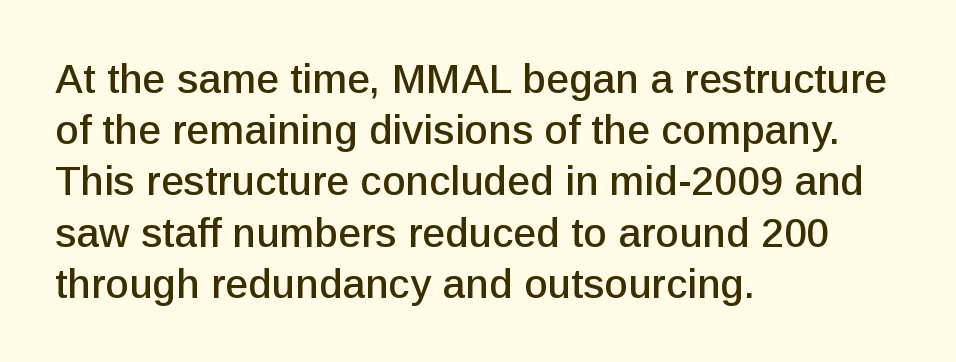
The passage shown is typed in a proportional face where columns would drift. Font category for this specimen: sans-serif. Compared with typical body copy, the letter spacing here is the same. Notice how the stems are strictly vertical — no italics here.
